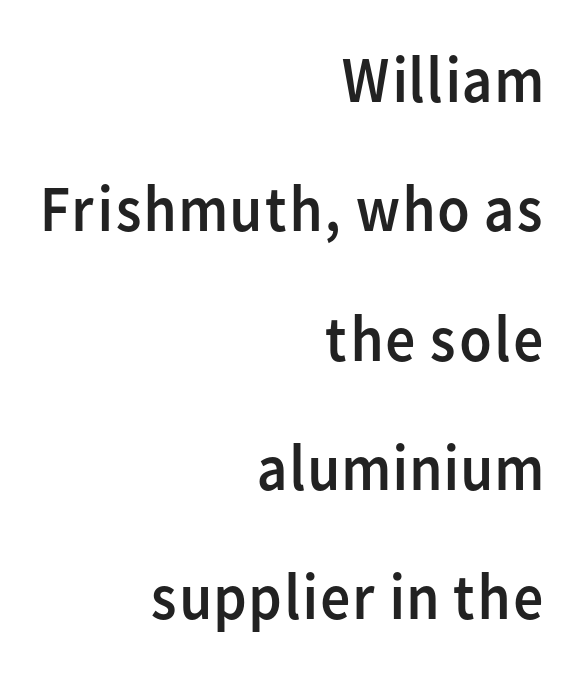
Q: Is the text bold? A: No.
Q: Is the text italic (slanted)? A: No, it is upright.
Q: Is the typeface a serif or a sans-serif typeface? A: Sans-serif.
Q: Is the text underlined? A: No.
Q: How is the paragraph aligned? A: Right-aligned.
Q: Is the spacing between letters normal or unusually wide? A: Normal.
Q: Is the spacing between lines tight, normal or loose? A: Loose.
Q: Width (condensed, normal, or wide)? A: Normal.
Q: Stroke contrast? A: Low.
Q: x-height? A: Medium.
Q: Monospaced? A: No.
